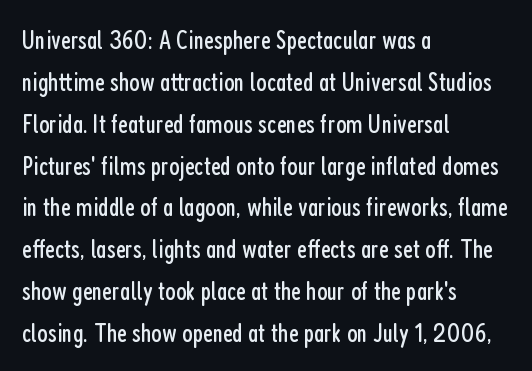
{"italic": "no", "bold": "no", "underline": "no", "align": "left", "line_spacing": "normal", "line_spacing_ratio": 1.55, "letter_spacing": "normal", "letter_spacing_em": 0.0, "glyph_px": 27}
